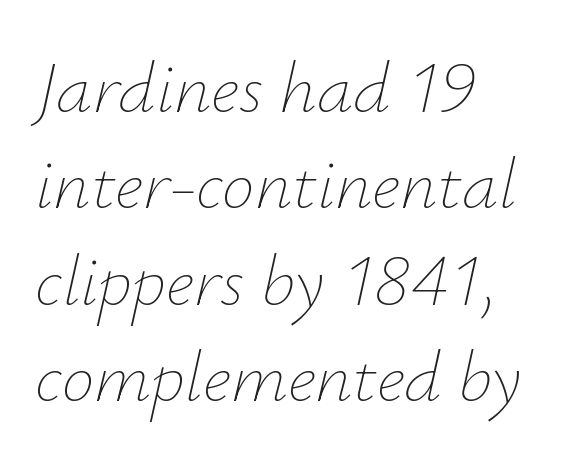
Q: Is the text bold? A: No.
Q: Is the text italic (slanted)? A: Yes, it leans right by about 12 degrees.
Q: Is the text underlined? A: No.
Q: How is the paragraph aligned? A: Left-aligned.
Q: Is the spacing between letters normal or unusually wide? A: Normal.
Q: Is the spacing between lines tight, normal or loose? A: Normal.
Q: Width (condensed, normal, or wide)? A: Normal.
Q: Stroke contrast? A: Low.
Q: x-height? A: Small.
Q: Monospaced? A: No.
